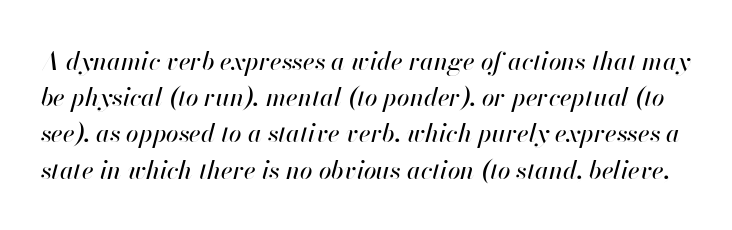
The image shows 25 px text type, italic (leaning right); set normal line spacing (1.45x), normal letter spacing, not underlined.
